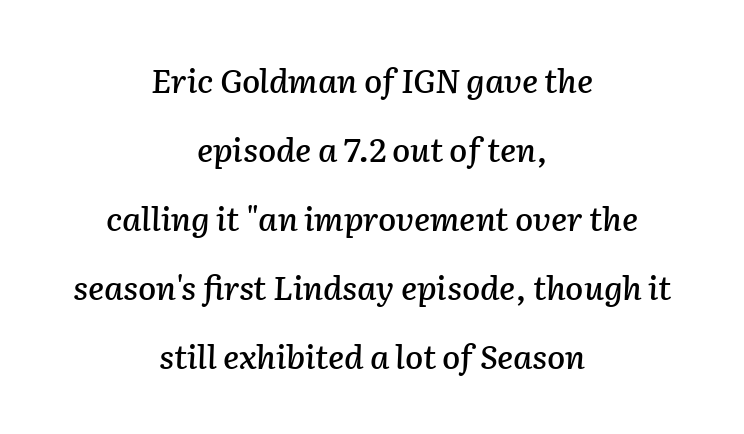
{"italic": "yes", "lean": "right", "slant_degrees": 2, "width": "normal", "stroke_contrast": "low", "x_height": "medium", "monospaced": "no", "underline": "no", "align": "center", "line_spacing": "loose", "line_spacing_ratio": 2.09, "letter_spacing": "normal", "letter_spacing_em": 0.0, "glyph_px": 33}
